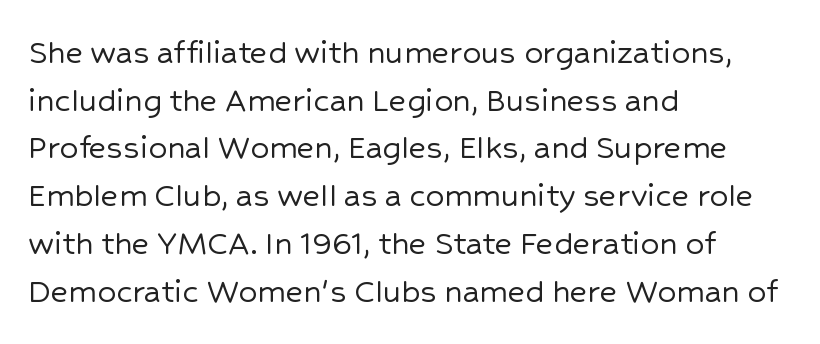
Q: Is the text italic (slanted)? A: No, it is upright.
Q: Is the typeface a serif or a sans-serif typeface? A: Sans-serif.
Q: Is the text underlined? A: No.
Q: How is the paragraph aligned? A: Left-aligned.
Q: Is the spacing between letters normal or unusually wide? A: Normal.
Q: Is the spacing between lines tight, normal or loose? A: Normal.
Q: Width (condensed, normal, or wide)? A: Normal.
Q: Stroke contrast? A: Low.
Q: x-height? A: Medium.
Q: Monospaced? A: No.
